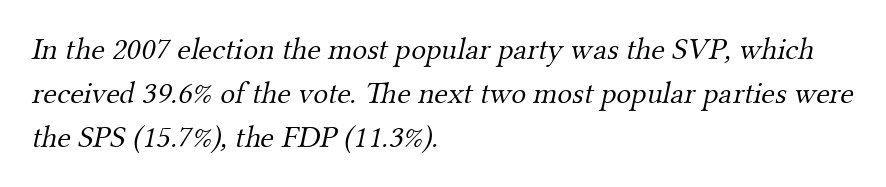
{"serif": "yes", "bold": "no", "weight": "light", "width": "normal", "stroke_contrast": "medium", "x_height": "small", "monospaced": "no", "underline": "no", "align": "left", "line_spacing": "normal", "line_spacing_ratio": 1.42, "letter_spacing": "normal", "letter_spacing_em": 0.0, "glyph_px": 31}
